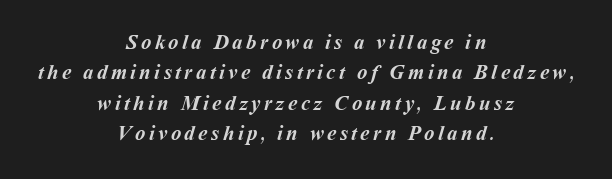
Q: Is the text bold? A: Yes.
Q: Is the text underlined? A: No.
Q: How is the paragraph aligned? A: Centered.
Q: Is the spacing between lines tight, normal or loose? A: Normal.
